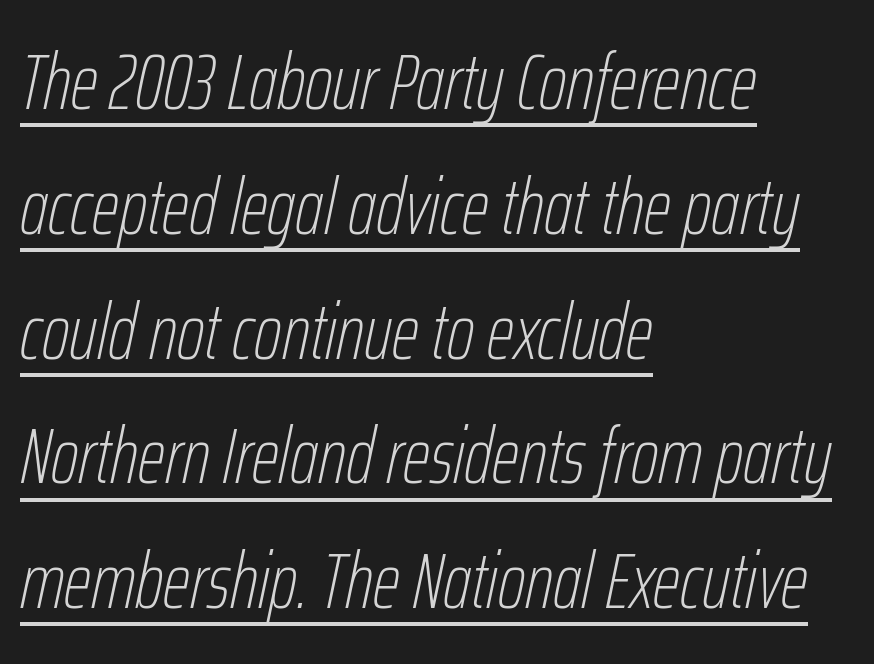
The image shows 78 px thin, condensed type, italic (leaning right); set left-aligned, normal line spacing (1.6x), normal letter spacing, underlined; low stroke contrast and a medium x-height.
